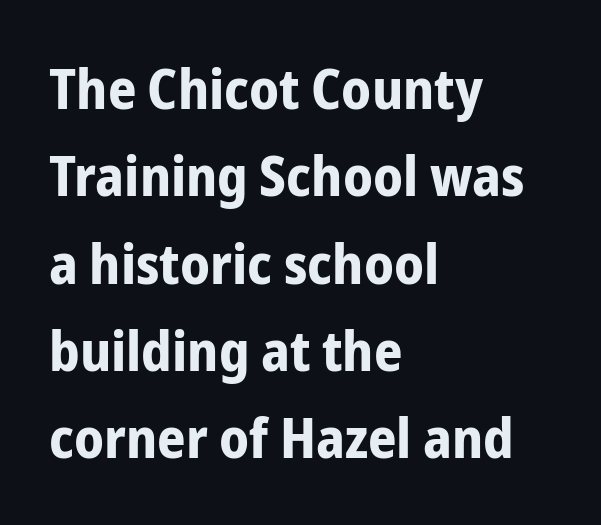
The image shows 56 px bold, condensed sans-serif type, upright; set left-aligned, normal line spacing (1.56x), normal letter spacing, not underlined; low stroke contrast and a medium x-height.
